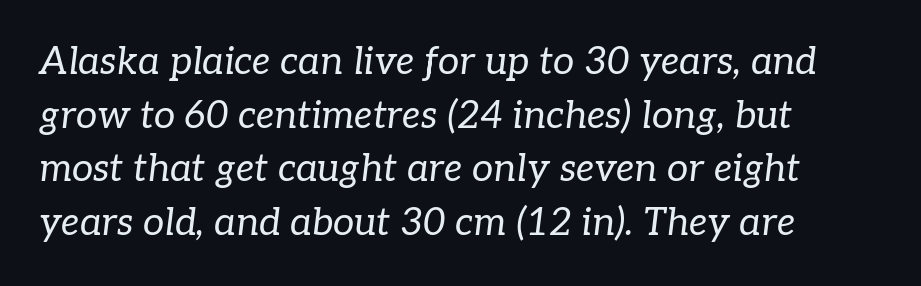
The image shows 38 px regular-weight serif type, italic (leaning right); set left-aligned, normal line spacing (1.41x), normal letter spacing, not underlined; low stroke contrast and a medium x-height.
